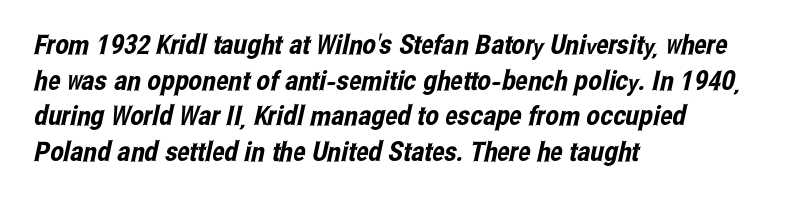
Q: Is the text underlined? A: No.
Q: How is the paragraph aligned? A: Left-aligned.
Q: Is the spacing between letters normal or unusually wide? A: Normal.
Q: Is the spacing between lines tight, normal or loose? A: Normal.
